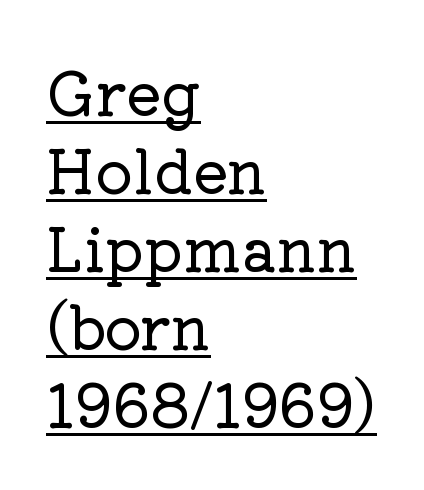
{"serif": "yes", "italic": "no", "width": "normal", "stroke_contrast": "low", "x_height": "medium", "monospaced": "no", "underline": "yes", "align": "left", "line_spacing": "normal", "line_spacing_ratio": 1.32, "letter_spacing": "normal", "letter_spacing_em": 0.0, "glyph_px": 59}
